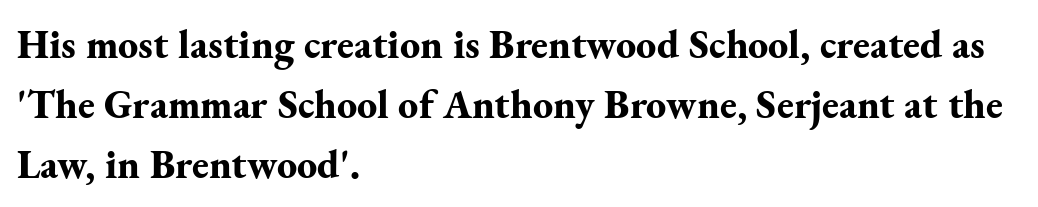
{"serif": "yes", "italic": "no", "bold": "yes", "weight": "bold", "width": "normal", "stroke_contrast": "medium", "x_height": "small", "monospaced": "no", "underline": "no", "align": "left", "line_spacing": "normal", "line_spacing_ratio": 1.5, "letter_spacing": "normal", "letter_spacing_em": 0.0, "glyph_px": 40}
